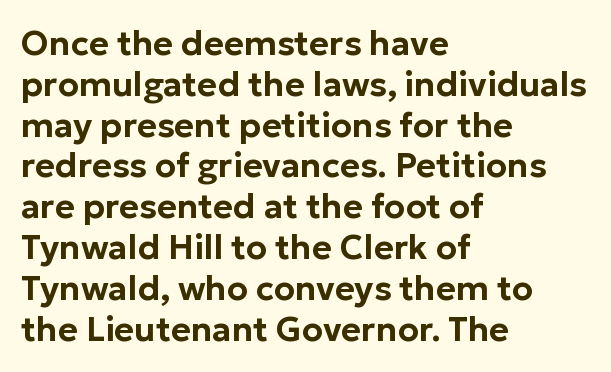
Q: Is the text italic (slanted)? A: No, it is upright.
Q: Is the typeface a serif or a sans-serif typeface? A: Sans-serif.
Q: Is the text underlined? A: No.
Q: How is the paragraph aligned? A: Left-aligned.
Q: Is the spacing between letters normal or unusually wide? A: Normal.
Q: Width (condensed, normal, or wide)? A: Normal.
Q: Stroke contrast? A: Low.
Q: x-height? A: Medium.
Q: Monospaced? A: No.
